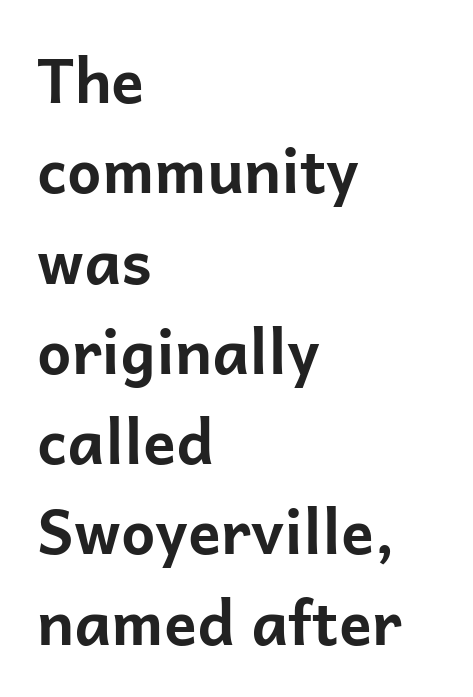
The image shows 61 px bold sans-serif type, upright; set left-aligned, normal line spacing (1.48x), normal letter spacing, not underlined; low stroke contrast and a medium x-height.
